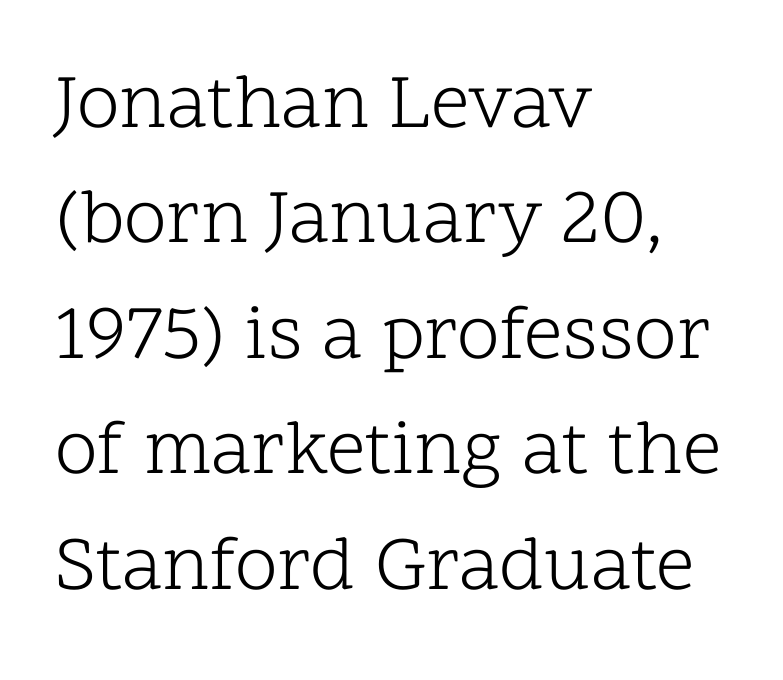
The image shows 77 px light serif type, upright; set left-aligned, normal line spacing (1.5x), normal letter spacing, not underlined; low stroke contrast and a medium x-height.
